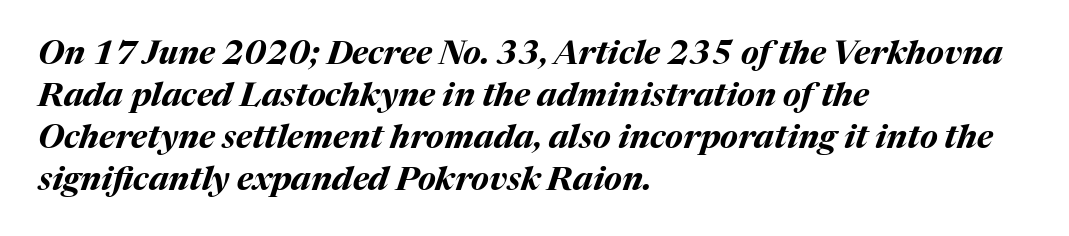
Q: Is the text bold? A: Yes.
Q: Is the text italic (slanted)? A: Yes, it leans right by about 17 degrees.
Q: Is the text underlined? A: No.
Q: How is the paragraph aligned? A: Left-aligned.
Q: Is the spacing between letters normal or unusually wide? A: Normal.
Q: Is the spacing between lines tight, normal or loose? A: Normal.
Q: Width (condensed, normal, or wide)? A: Normal.
Q: Stroke contrast? A: Medium.
Q: x-height? A: Medium.
Q: Monospaced? A: No.
